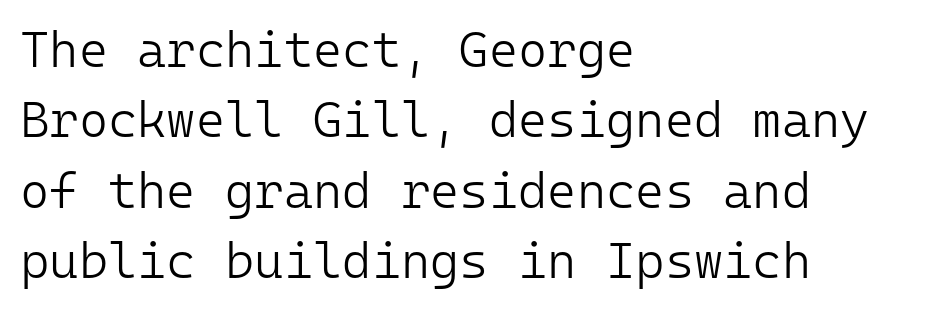
In terms of letterspacing, this is plain default setting. This is the regular roman posture of the typeface. The space beneath each line is pristine and unruled. The text was rendered using a sans face with plain stroke endings. A normal amount of white space separates one row of letters from the next. No heavy texture on the line: the type isn't bold.
